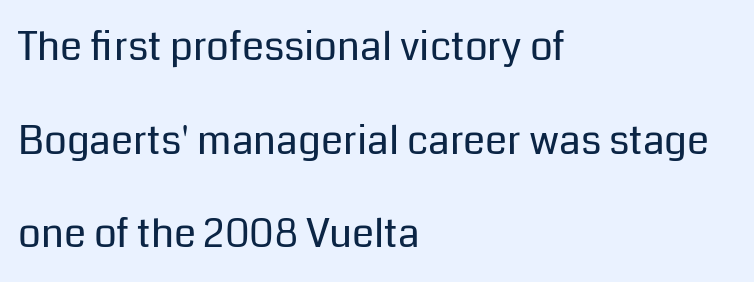
Q: Is the text bold? A: No.
Q: Is the text italic (slanted)? A: No, it is upright.
Q: Is the typeface a serif or a sans-serif typeface? A: Sans-serif.
Q: Is the text underlined? A: No.
Q: How is the paragraph aligned? A: Left-aligned.
Q: Is the spacing between letters normal or unusually wide? A: Normal.
Q: Is the spacing between lines tight, normal or loose? A: Loose.
Q: Width (condensed, normal, or wide)? A: Normal.
Q: Stroke contrast? A: Low.
Q: x-height? A: Medium.
Q: Monospaced? A: No.
